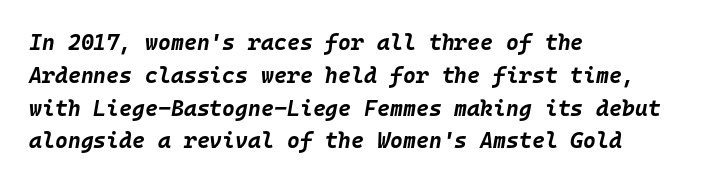
{"italic": "yes", "lean": "right", "slant_degrees": 10, "bold": "yes", "underline": "no", "align": "left", "line_spacing": "normal", "line_spacing_ratio": 1.49, "letter_spacing": "normal", "letter_spacing_em": 0.0, "glyph_px": 22}
